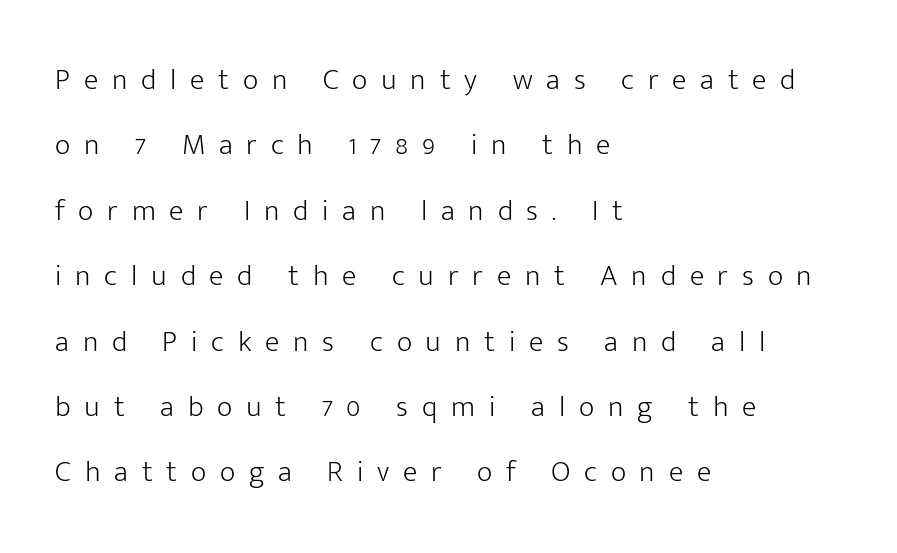
Compared with a typical body face, this is equally light or lighter still. Character widths vary here, with narrow letters taking less room than wide ones. Leftover space on each line is placed entirely after the last word. Check under the words: just untouched page. To sum up the face: it is a sans, with no serifs. Each new line begins a long way beneath the previous one.
